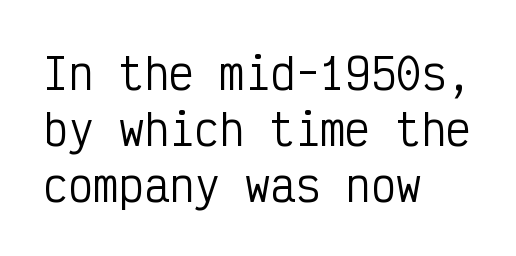
Q: Is the text bold? A: No.
Q: Is the text italic (slanted)? A: No, it is upright.
Q: Is the typeface a serif or a sans-serif typeface? A: Sans-serif.
Q: Is the text underlined? A: No.
Q: How is the paragraph aligned? A: Left-aligned.
Q: Is the spacing between letters normal or unusually wide? A: Normal.
Q: Is the spacing between lines tight, normal or loose? A: Normal.
Q: Width (condensed, normal, or wide)? A: Condensed.
Q: Stroke contrast? A: Low.
Q: x-height? A: Medium.
Q: Monospaced? A: Yes.
